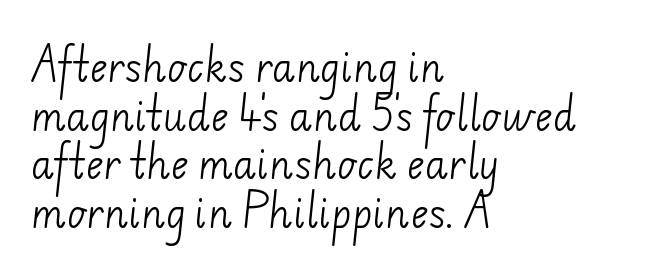
Q: Is the text bold? A: No.
Q: Is the typeface a serif or a sans-serif typeface? A: Sans-serif.
Q: Is the text underlined? A: No.
Q: How is the paragraph aligned? A: Left-aligned.
Q: Is the spacing between letters normal or unusually wide? A: Normal.
Q: Is the spacing between lines tight, normal or loose? A: Normal.
Q: Width (condensed, normal, or wide)? A: Normal.
Q: Stroke contrast? A: Low.
Q: x-height? A: Small.
Q: Monospaced? A: No.
